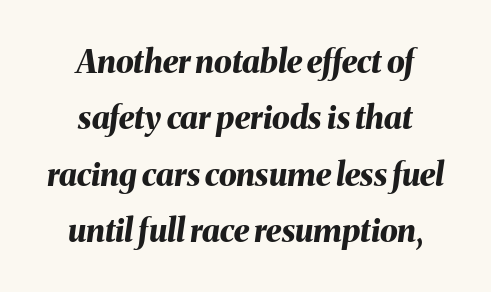
The image shows 32 px bold type, italic (leaning right); set centered, line spacing 1.76x, normal letter spacing, not underlined; medium stroke contrast and a medium x-height.
